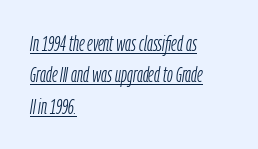
There's an unmistakable incline to the writing here. A classic flush-left, rag-right setting is used for this passage. This sample keeps an unexceptional amount of space between lines. The weight tops out at a normal text grade. A rule runs beneath these lines of type. Nothing unusual about the tracking: characters are spaced as the font intends.
